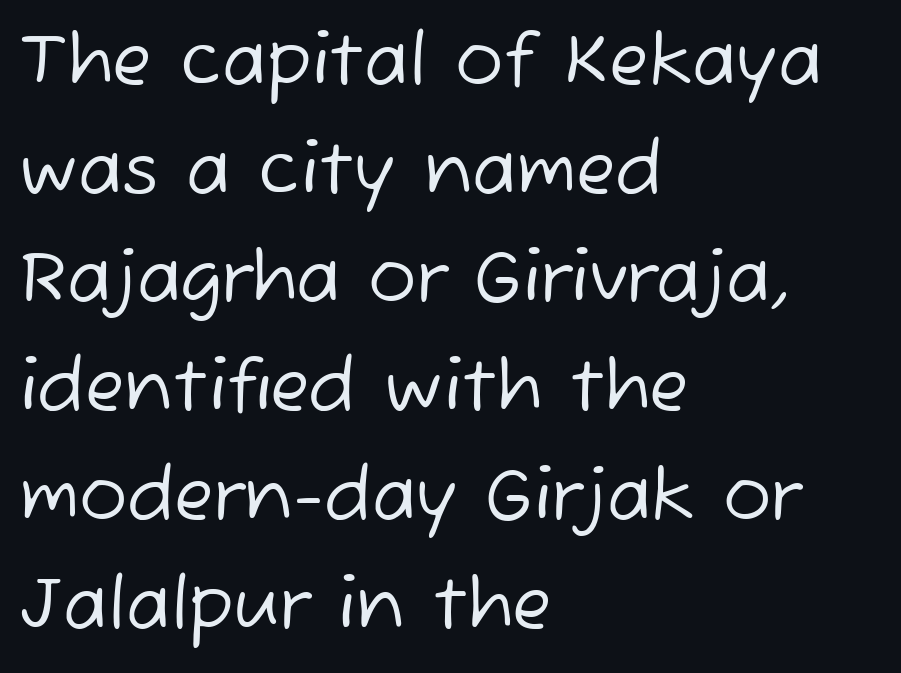
Q: Is the text bold? A: No.
Q: Is the typeface a serif or a sans-serif typeface? A: Sans-serif.
Q: Is the text underlined? A: No.
Q: How is the paragraph aligned? A: Left-aligned.
Q: Is the spacing between letters normal or unusually wide? A: Normal.
Q: Is the spacing between lines tight, normal or loose? A: Normal.
Q: Width (condensed, normal, or wide)? A: Normal.
Q: Stroke contrast? A: Low.
Q: x-height? A: Medium.
Q: Monospaced? A: No.
